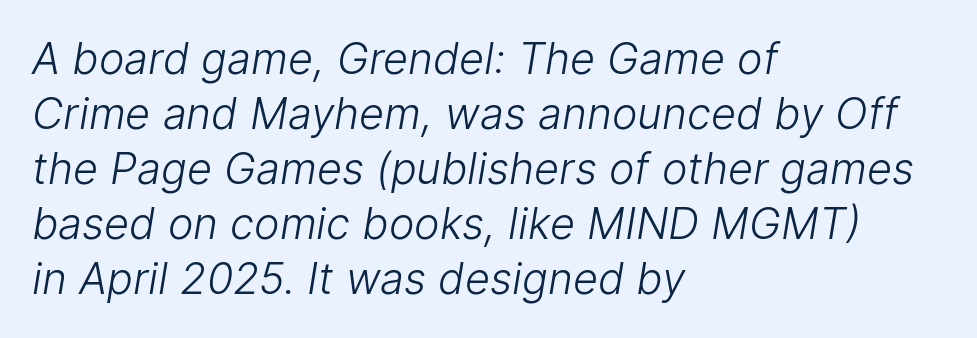
The image shows 43 px light sans-serif type; set left-aligned, normal line spacing (1.28x), normal letter spacing, not underlined; low stroke contrast and a medium x-height.
